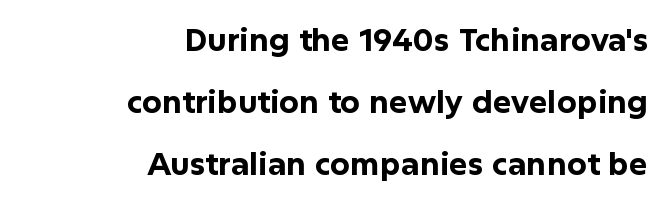
The image shows 31 px bold sans-serif type, upright; set right-aligned, loose line spacing (2.0x), normal letter spacing, not underlined; low stroke contrast and a medium x-height.
